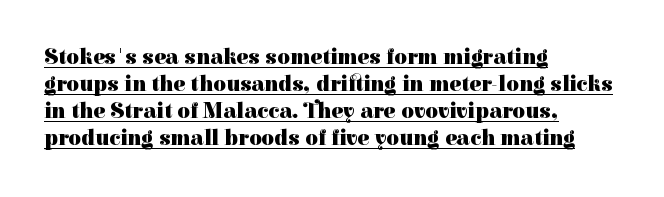
Q: Is the text bold? A: Yes.
Q: Is the text italic (slanted)? A: No, it is upright.
Q: Is the text underlined? A: Yes.
Q: How is the paragraph aligned? A: Left-aligned.
Q: Is the spacing between letters normal or unusually wide? A: Normal.
